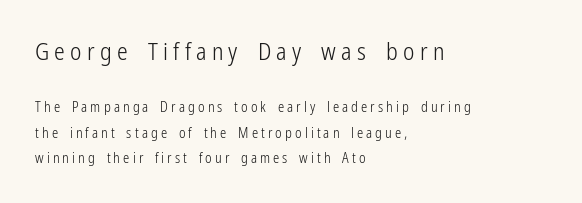
The image shows 24 px text type, upright; set left-aligned, line spacing 1.8x, unusually wide letter spacing (+0.22 em), not underlined; the first (top) block is 1.71x larger.
